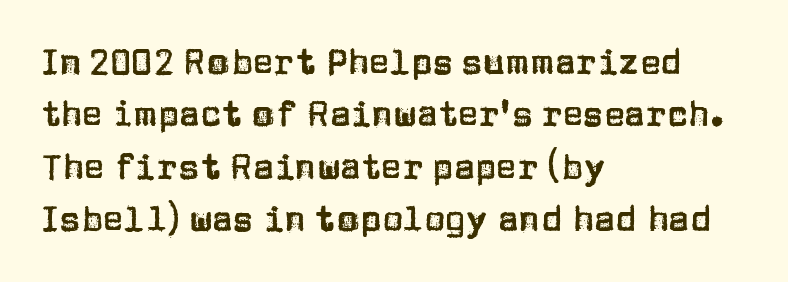
A typesetter would call this proportional, since set widths differ per character. A typesetter would call this zero additional tracking. The text was rendered using a sans face with plain stroke endings. In terms of posture, this sample is upright. The setting favours the left margin, as ordinary paragraphs usually do. Students, observe: this is what conventionally led text looks like.
